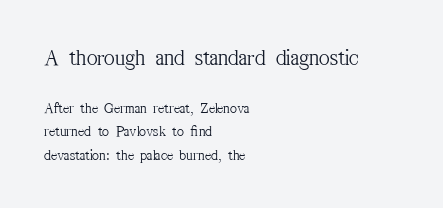
{"italic": "no", "bold": "no", "underline": "no", "align": "left", "line_spacing": "normal", "line_spacing_ratio": 1.57, "letter_spacing": "normal", "letter_spacing_em": 0.0, "larger_block": "first", "size_ratio": 1.53, "glyph_px": 23}
